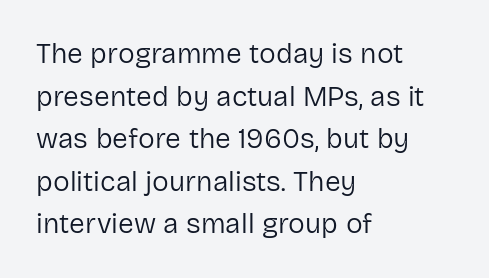
The image shows 28 px regular-weight sans-serif type, upright; set left-aligned, normal line spacing (1.52x), normal letter spacing, not underlined; low stroke contrast and a medium x-height.
